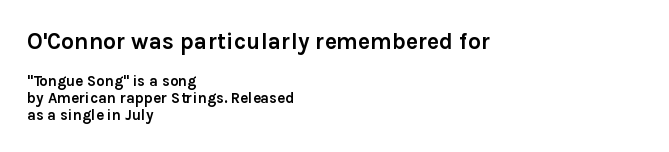
{"italic": "no", "bold": "yes", "underline": "no", "align": "left", "line_spacing": "tight", "line_spacing_ratio": 1.15, "letter_spacing": "normal", "letter_spacing_em": 0.0, "larger_block": "first", "size_ratio": 1.53, "glyph_px": 23}
